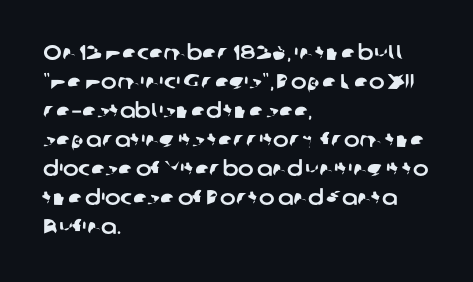
{"underline": "no", "align": "left", "line_spacing": "normal", "line_spacing_ratio": 1.38, "letter_spacing": "normal", "letter_spacing_em": 0.0, "glyph_px": 21}
